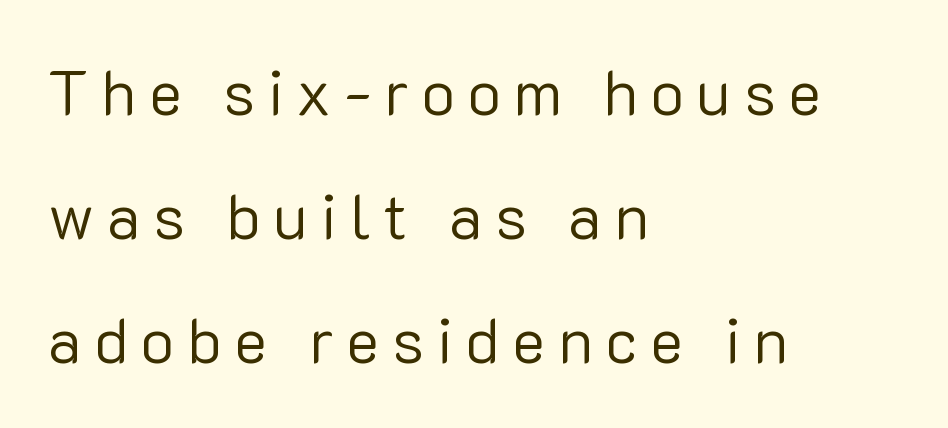
The image shows 63 px regular-weight sans-serif type, upright; set left-aligned, loose line spacing (1.97x), unusually wide letter spacing (+0.2 em), not underlined; low stroke contrast and a medium x-height.
